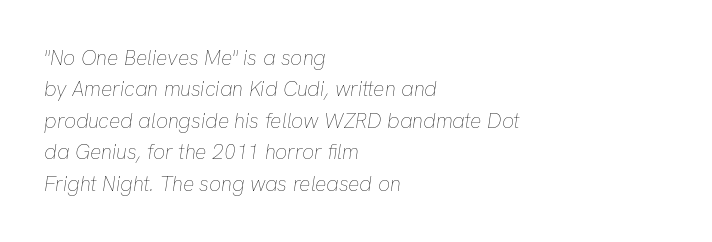
{"italic": "yes", "lean": "right", "slant_degrees": 8, "bold": "no", "underline": "no", "align": "left", "line_spacing": "normal", "line_spacing_ratio": 1.5, "letter_spacing": "normal", "letter_spacing_em": 0.0, "glyph_px": 21}
